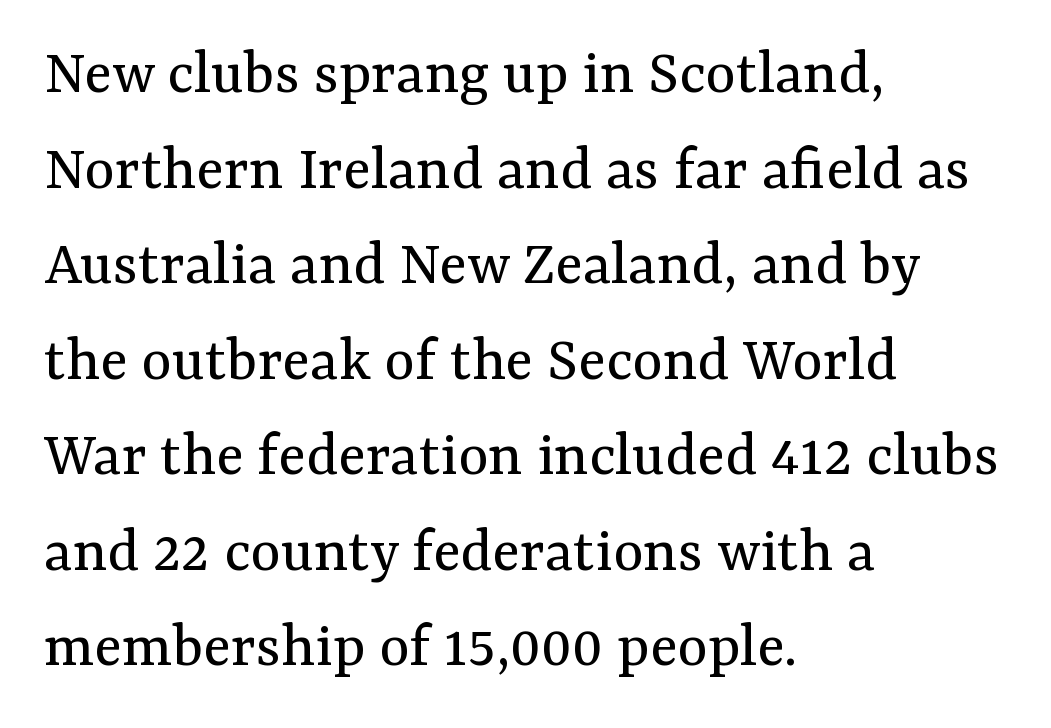
In terms of leading, this rendering sits right in the middle. You could not count columns in this text — the font is proportionally spaced. Check where the strokes stop: tiny serifs finish them off. Quick note: underline off. The weight tops out at a normal text grade. The type sits square on the baseline with zero lean.
